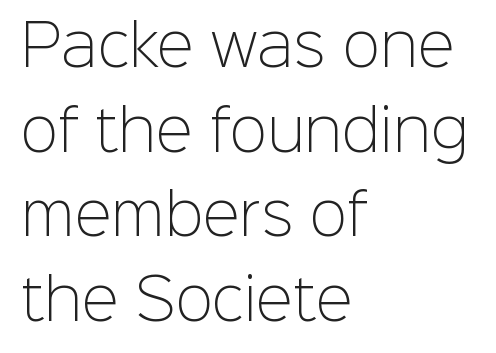
Q: Is the text bold? A: No.
Q: Is the text italic (slanted)? A: No, it is upright.
Q: Is the typeface a serif or a sans-serif typeface? A: Sans-serif.
Q: Is the text underlined? A: No.
Q: How is the paragraph aligned? A: Left-aligned.
Q: Is the spacing between letters normal or unusually wide? A: Normal.
Q: Is the spacing between lines tight, normal or loose? A: Normal.
Q: Width (condensed, normal, or wide)? A: Normal.
Q: Stroke contrast? A: Low.
Q: x-height? A: Medium.
Q: Monospaced? A: No.
